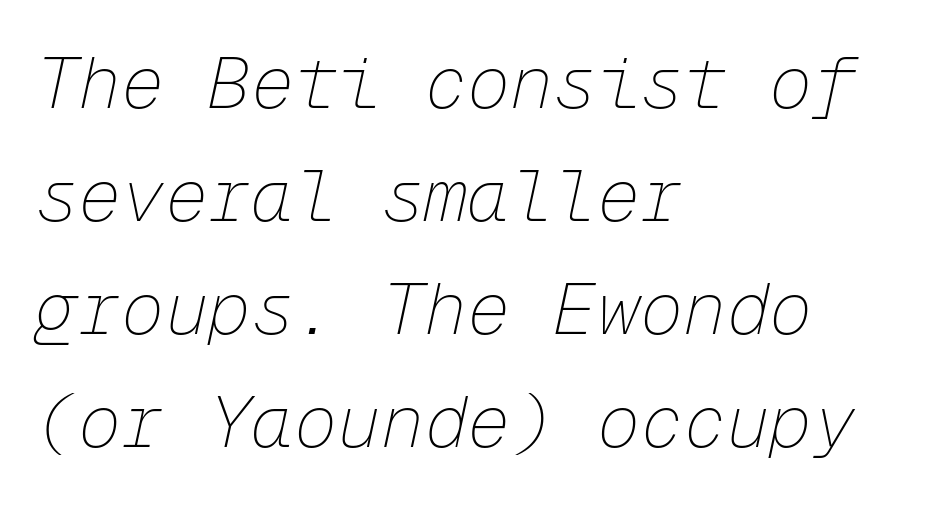
The image shows 72 px thin type, italic (leaning right), monospaced; set left-aligned, normal line spacing (1.57x), normal letter spacing, not underlined; low stroke contrast and a medium x-height.
